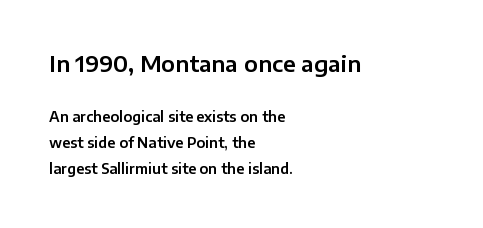
{"italic": "no", "underline": "no", "align": "left", "line_spacing_ratio": 1.85, "letter_spacing": "normal", "letter_spacing_em": 0.0, "larger_block": "first", "size_ratio": 1.57, "glyph_px": 22}
